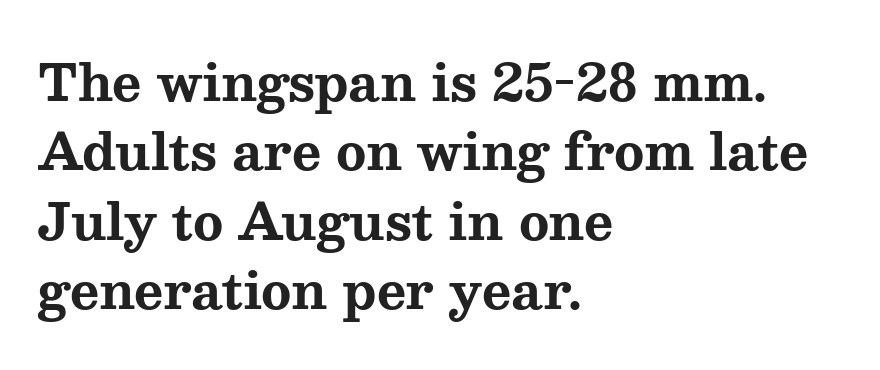
The image shows 50 px bold, wide serif type, upright; set left-aligned, normal line spacing (1.39x), normal letter spacing, not underlined; medium stroke contrast and a medium x-height.
